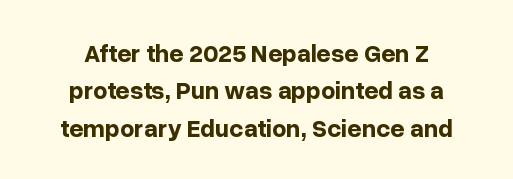
Q: Is the text bold? A: Yes.
Q: Is the text italic (slanted)? A: No, it is upright.
Q: Is the text underlined? A: No.
Q: How is the paragraph aligned? A: Centered.
Q: Is the spacing between letters normal or unusually wide? A: Normal.
Q: Is the spacing between lines tight, normal or loose? A: Normal.
